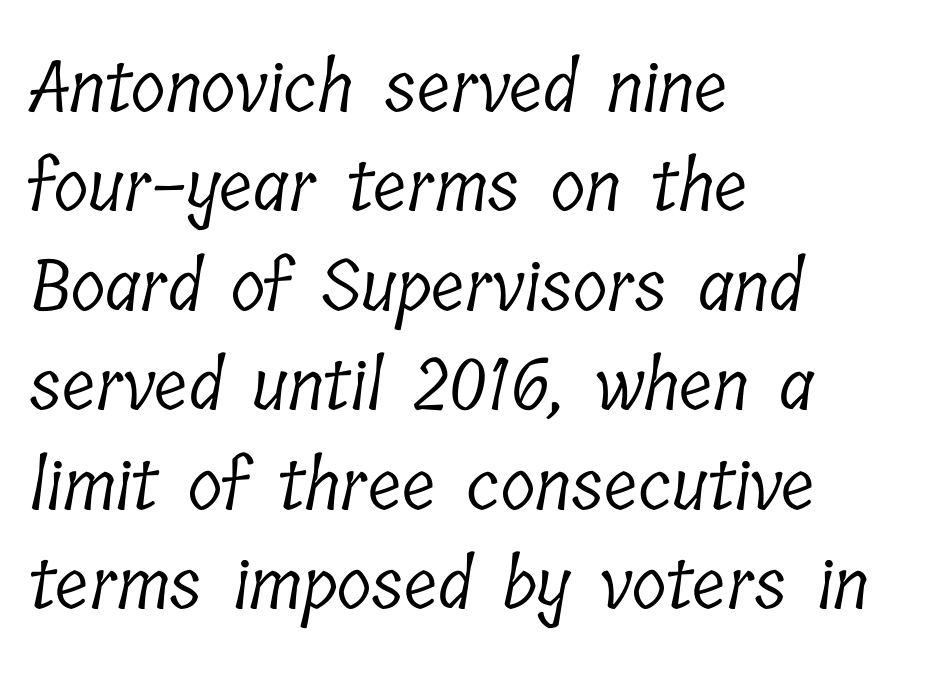
How are the letters spaced? Ordinarily, with no added tracking. Is this a fixed-width face? No — the glyphs have proportional, varying widths. A normal amount of white space separates one row of letters from the next. The weight tops out at a normal text grade. Each row of text sits above clean, open space.
